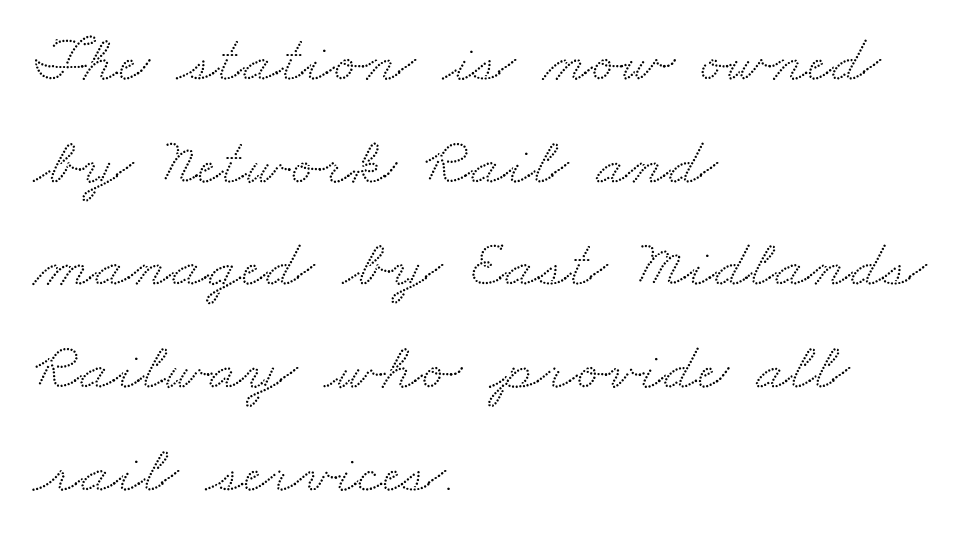
{"serif": "yes", "width": "wide", "stroke_contrast": "medium", "x_height": "small", "monospaced": "no", "underline": "no", "align": "left", "line_spacing": "normal", "line_spacing_ratio": 1.51, "letter_spacing": "normal", "letter_spacing_em": 0.0, "glyph_px": 68}
